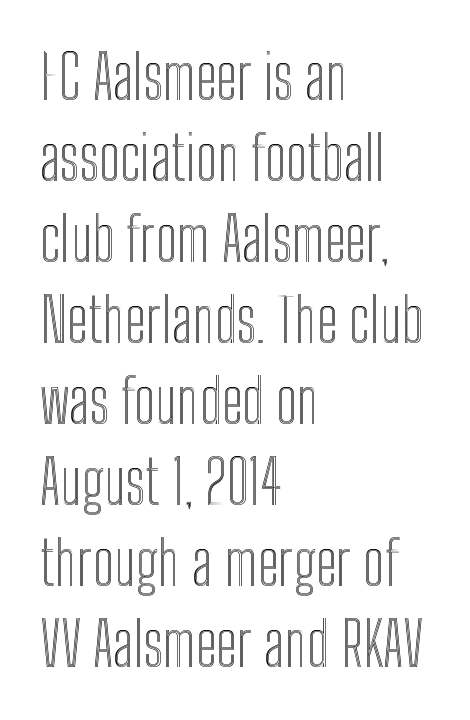
Here the glyphs are tracked normally, forming tight word shapes. Italic: no, the glyphs are upright roman. These lines are rendered in a variable-pitch font. These lines are set flush left with a ragged right edge. Check under the words: just untouched page.
